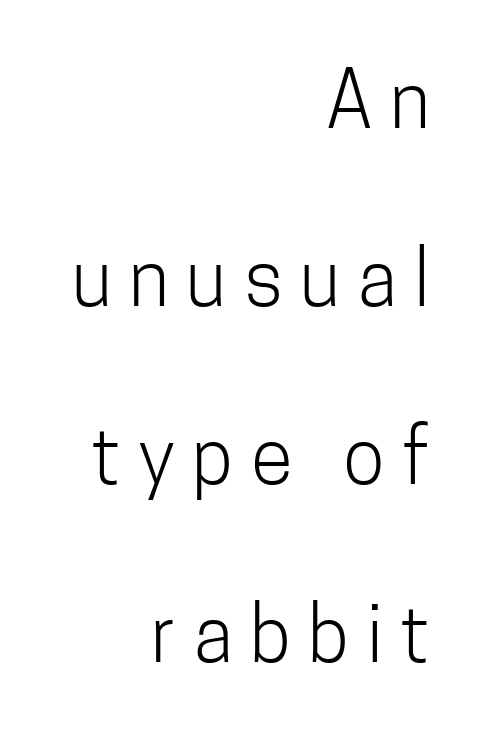
Proportional: the letters do not fall into vertical columns. Type without underlining. Is the type heavy? It reads as light-to-regular instead. Horizontal bands of white between lines are thick stripes.
